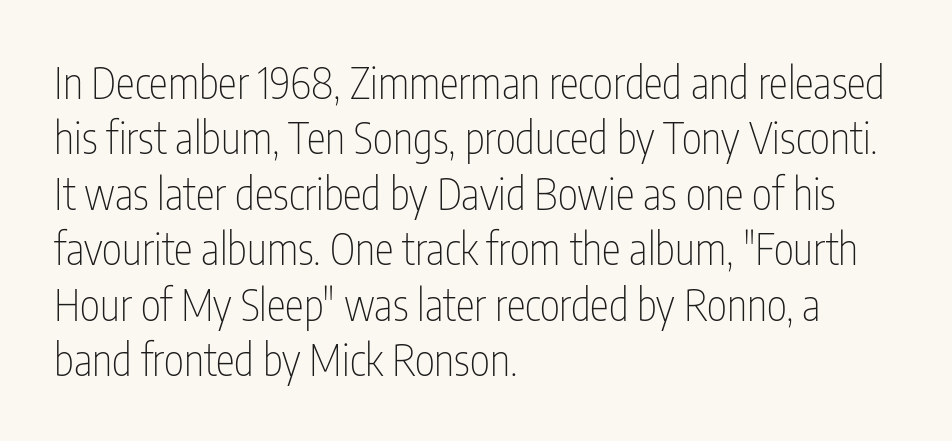
Q: Is the text bold? A: No.
Q: Is the text italic (slanted)? A: No, it is upright.
Q: Is the typeface a serif or a sans-serif typeface? A: Sans-serif.
Q: Is the text underlined? A: No.
Q: How is the paragraph aligned? A: Left-aligned.
Q: Is the spacing between letters normal or unusually wide? A: Normal.
Q: Is the spacing between lines tight, normal or loose? A: Normal.
Q: Width (condensed, normal, or wide)? A: Condensed.
Q: Stroke contrast? A: Low.
Q: x-height? A: Medium.
Q: Monospaced? A: No.
